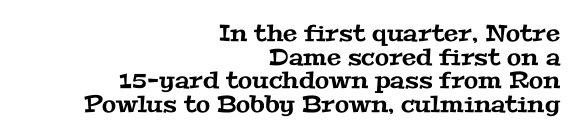
{"underline": "no", "align": "right", "line_spacing": "tight", "line_spacing_ratio": 1.03, "letter_spacing": "normal", "letter_spacing_em": 0.0, "glyph_px": 23}
